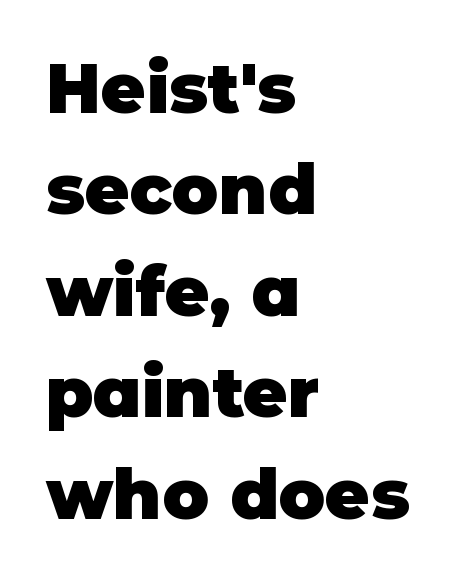
{"serif": "no", "italic": "no", "bold": "yes", "weight": "heavy", "width": "normal", "stroke_contrast": "low", "x_height": "large", "monospaced": "no", "underline": "no", "align": "left", "line_spacing": "normal", "line_spacing_ratio": 1.47, "letter_spacing": "normal", "letter_spacing_em": 0.0, "glyph_px": 69}
